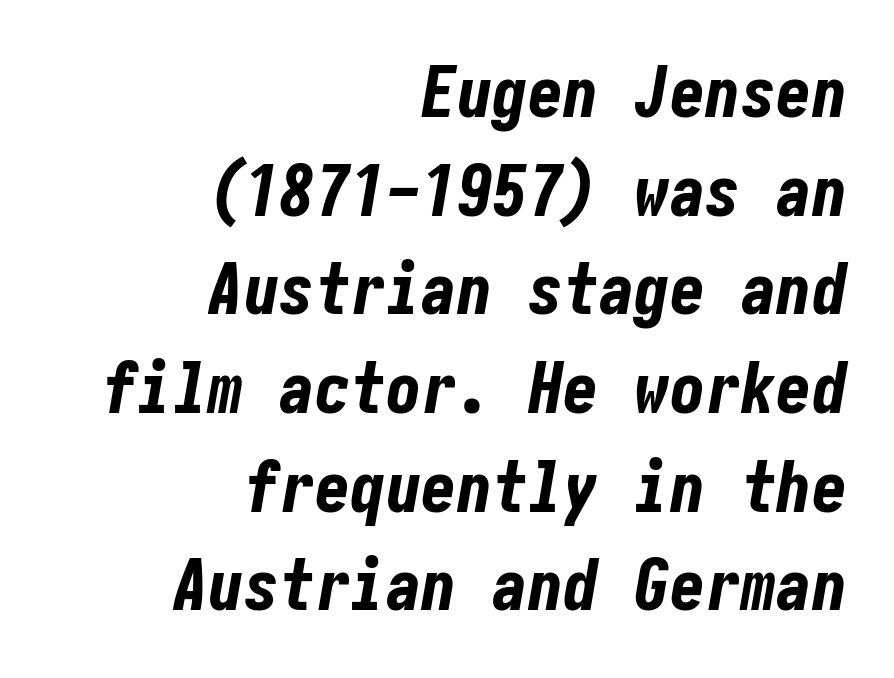
A normal amount of white space separates one row of letters from the next. The sample has been set heavy, in full bold. The face used here has a pronounced slope to its letters. Does extra space separate the letters? No, they use regular spacing. This sample is right-justified, so line beginnings fall wherever the words allow. Nobody drew a line under any word here.
